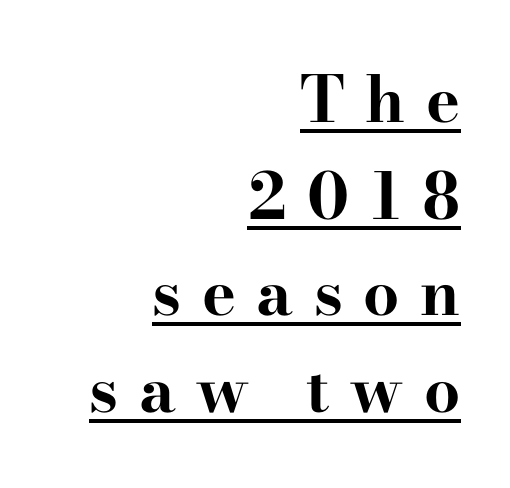
Q: Is the text bold? A: Yes.
Q: Is the text italic (slanted)? A: No, it is upright.
Q: Is the typeface a serif or a sans-serif typeface? A: Serif.
Q: Is the text underlined? A: Yes.
Q: How is the paragraph aligned? A: Right-aligned.
Q: Is the spacing between letters normal or unusually wide? A: Unusually wide.
Q: Is the spacing between lines tight, normal or loose? A: Normal.
Q: Width (condensed, normal, or wide)? A: Wide.
Q: Stroke contrast? A: High.
Q: x-height? A: Small.
Q: Monospaced? A: No.
